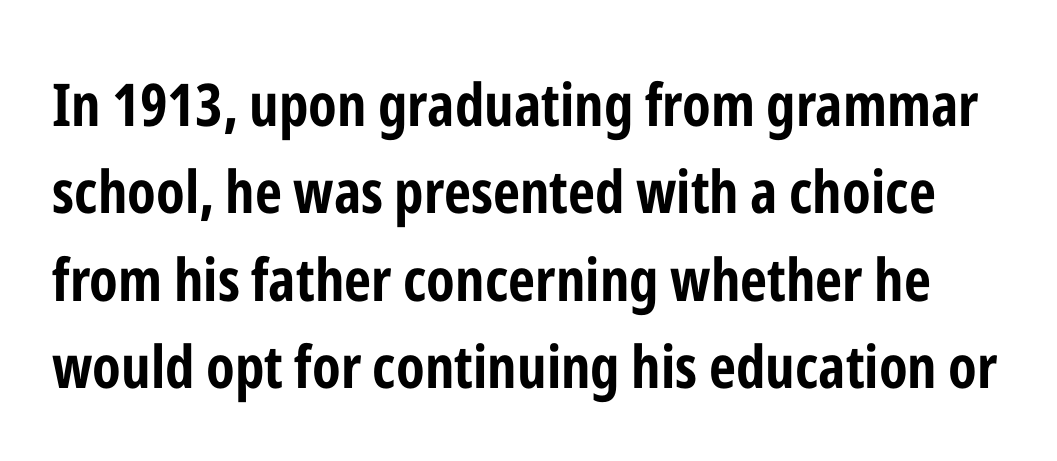
{"serif": "no", "italic": "no", "bold": "yes", "weight": "bold", "width": "condensed", "stroke_contrast": "low", "x_height": "medium", "monospaced": "no", "underline": "no", "line_spacing": "normal", "line_spacing_ratio": 1.48, "letter_spacing": "normal", "letter_spacing_em": 0.0, "glyph_px": 59}
